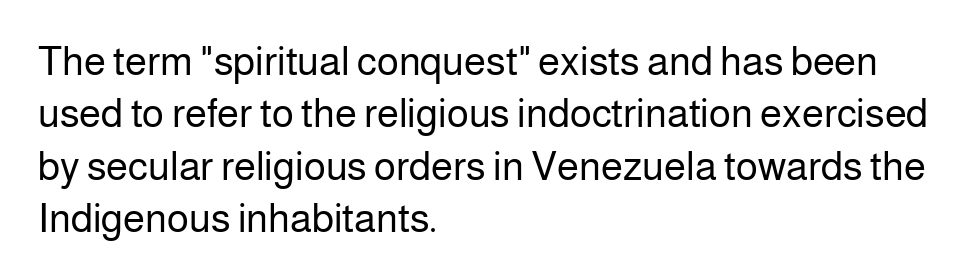
{"serif": "no", "italic": "no", "bold": "no", "weight": "regular", "width": "normal", "stroke_contrast": "low", "x_height": "medium", "monospaced": "no", "underline": "no", "align": "left", "line_spacing": "normal", "line_spacing_ratio": 1.31, "letter_spacing": "normal", "letter_spacing_em": 0.0, "glyph_px": 40}
